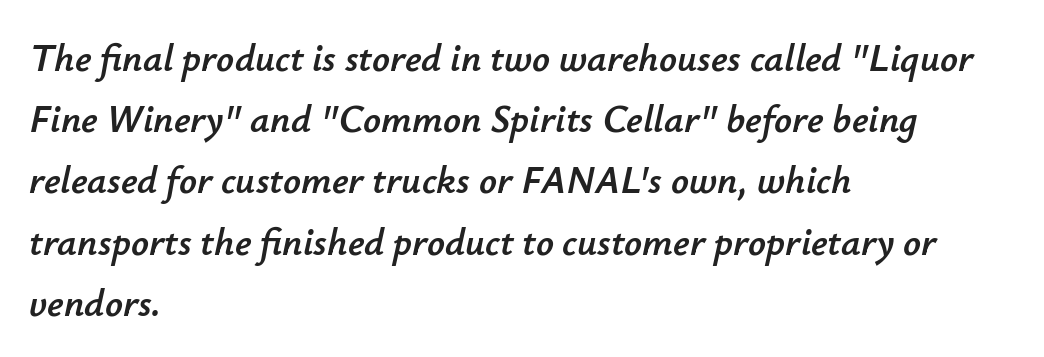
Q: Is the text italic (slanted)? A: Yes, it leans right by about 12 degrees.
Q: Is the text underlined? A: No.
Q: How is the paragraph aligned? A: Left-aligned.
Q: Is the spacing between letters normal or unusually wide? A: Normal.
Q: Is the spacing between lines tight, normal or loose? A: Normal.
Q: Width (condensed, normal, or wide)? A: Normal.
Q: Stroke contrast? A: Low.
Q: x-height? A: Small.
Q: Monospaced? A: No.
